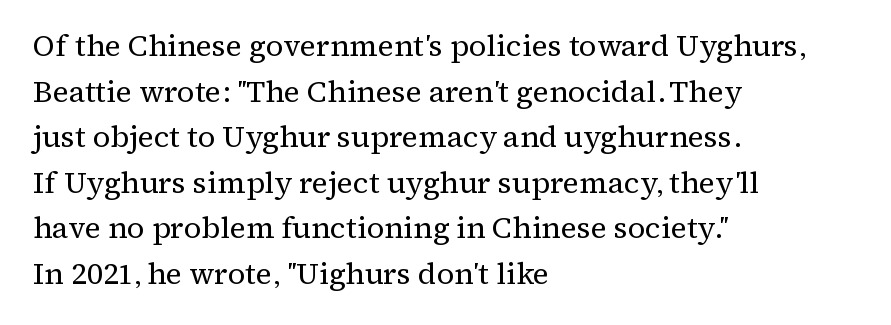
Quick note: underline off. There is no visible air inserted between adjacent glyphs. The typesetting does not lean heavy: it is not bold. Style check: upright.
